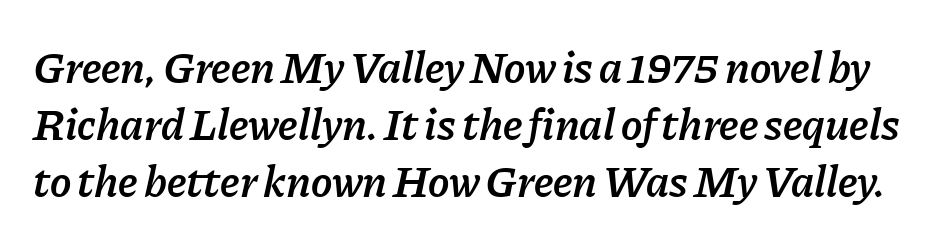
Q: Is the text bold? A: Semi-bold.
Q: Is the text italic (slanted)? A: Yes, it leans right by about 11 degrees.
Q: Is the text underlined? A: No.
Q: Is the spacing between letters normal or unusually wide? A: Normal.
Q: Is the spacing between lines tight, normal or loose? A: Normal.
Q: Width (condensed, normal, or wide)? A: Normal.
Q: Stroke contrast? A: Low.
Q: x-height? A: Medium.
Q: Monospaced? A: No.
